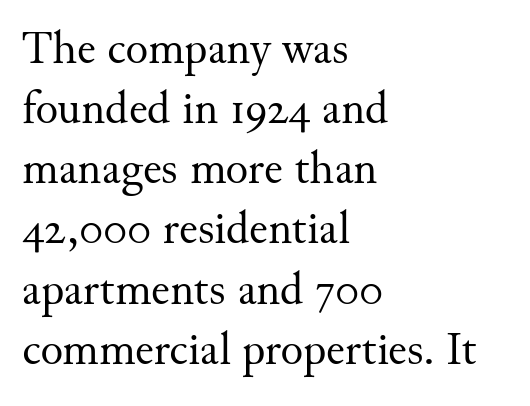
Q: Is the text bold? A: No.
Q: Is the text italic (slanted)? A: No, it is upright.
Q: Is the typeface a serif or a sans-serif typeface? A: Serif.
Q: Is the text underlined? A: No.
Q: How is the paragraph aligned? A: Left-aligned.
Q: Is the spacing between letters normal or unusually wide? A: Normal.
Q: Is the spacing between lines tight, normal or loose? A: Normal.
Q: Width (condensed, normal, or wide)? A: Normal.
Q: Stroke contrast? A: Medium.
Q: x-height? A: Small.
Q: Monospaced? A: No.
